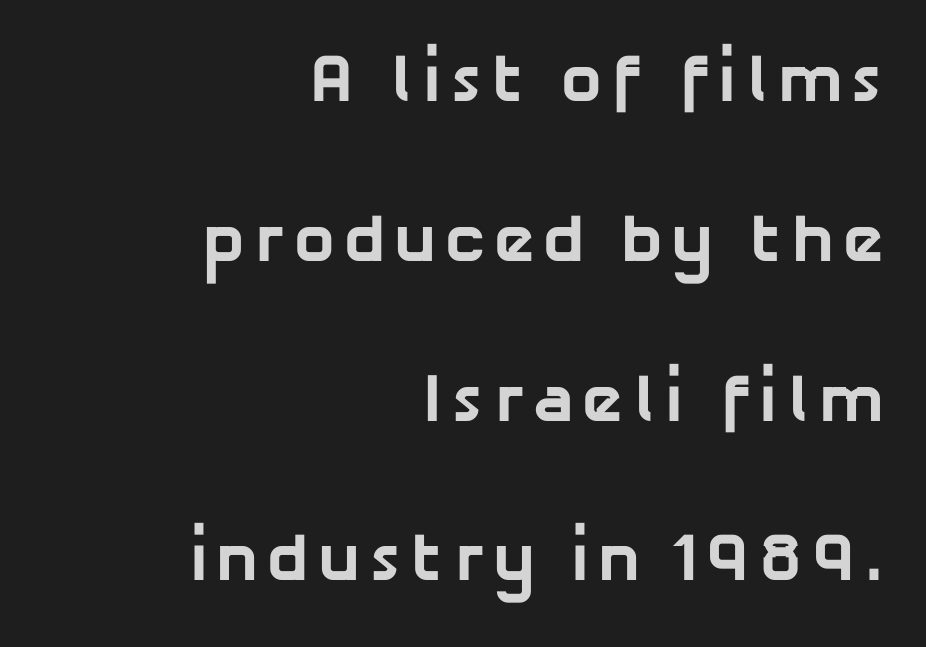
{"serif": "no", "bold": "yes", "weight": "bold", "width": "normal", "stroke_contrast": "low", "x_height": "medium", "monospaced": "no", "underline": "no", "align": "right", "line_spacing": "loose", "line_spacing_ratio": 2.35, "glyph_px": 68}
